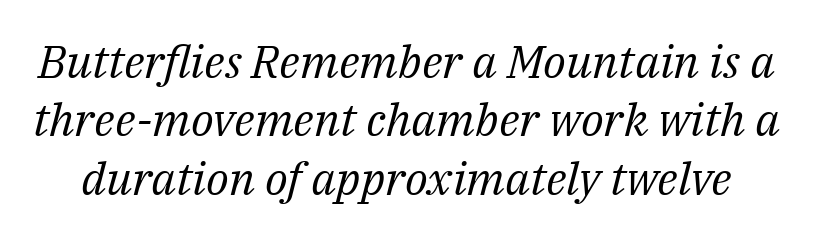
The image shows 46 px regular-weight serif type, italic (leaning right); set normal line spacing (1.27x), normal letter spacing, not underlined; medium stroke contrast and a medium x-height.
